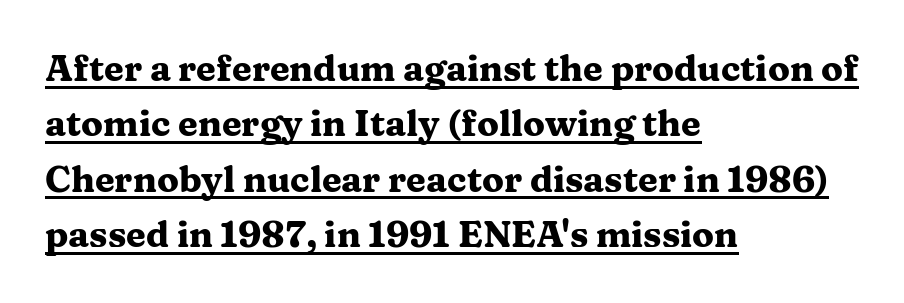
Q: Is the text bold? A: Yes.
Q: Is the text italic (slanted)? A: No, it is upright.
Q: Is the typeface a serif or a sans-serif typeface? A: Serif.
Q: Is the text underlined? A: Yes.
Q: How is the paragraph aligned? A: Left-aligned.
Q: Is the spacing between letters normal or unusually wide? A: Normal.
Q: Is the spacing between lines tight, normal or loose? A: Normal.
Q: Width (condensed, normal, or wide)? A: Wide.
Q: Stroke contrast? A: Medium.
Q: x-height? A: Medium.
Q: Monospaced? A: No.
